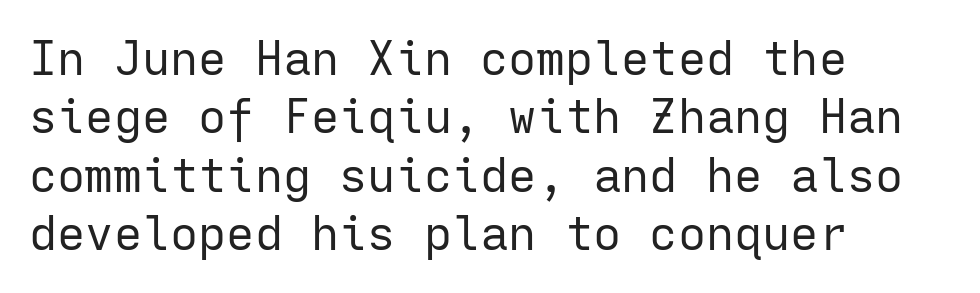
Stroke mass is kept to a normal reading level or below. Each letter's strokes conclude bluntly, with no projecting serifs. Left-aligned paragraph, ragged on the right. Caption: standard tracking, unaltered. Each letter, wide or thin by design, is forced into the same width here.
